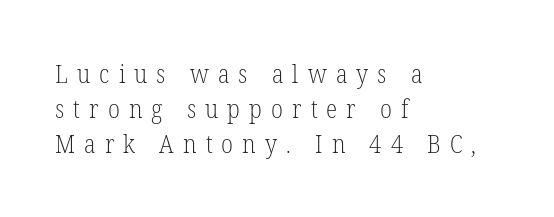
The image shows 26 px text type, upright; set left-aligned, normal line spacing (1.35x), unusually wide letter spacing (+0.35 em), not underlined.
